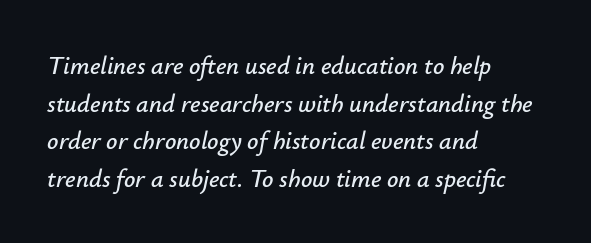
The axis of the letterforms is tilted away from vertical. The space between consecutive lines is moderate. No word sits above an underline. Horizontally, the lines are justified to the leading edge only. Here the glyphs are tracked normally, forming tight word shapes.
